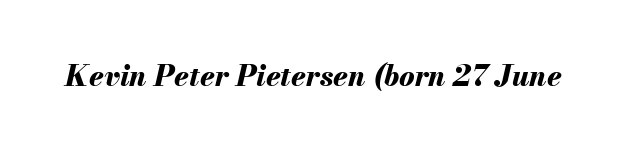
Descender tails drop into unmarked territory. Emphasis by weight is at full strength: bold. Students, note that the glyphs here touch the page at normal intervals. Looks like regular typesetting: each glyph gets only the width it needs. The lettering tilts uniformly, giving the passage an italic look.
